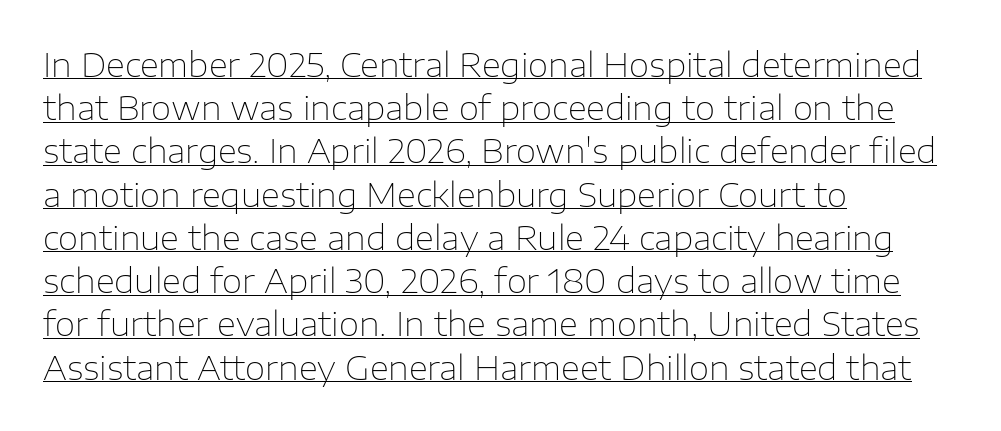
In designer terms, the underline attribute is active on this setting. Think of a printed novel: that variable character pitch is what you see here. Compared with typical paragraphs, the rows here are spaced about the same. Default kerning and tracking; the words read as compact shapes. A sans-serif font was chosen for this passage. A light-to-regular cut is what we see here.
